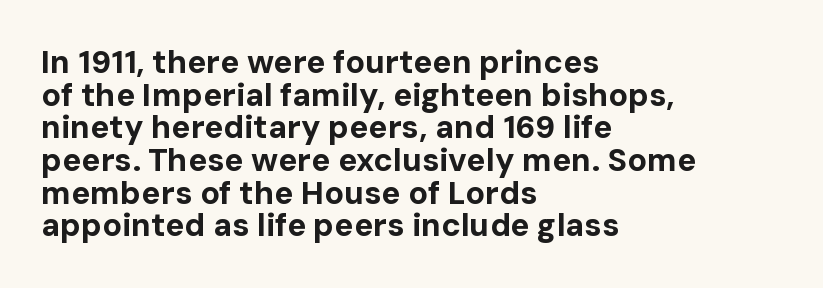
The image shows 32 px bold sans-serif type, upright; set left-aligned, tight line spacing (1.02x), normal letter spacing, not underlined; low stroke contrast and a medium x-height.
